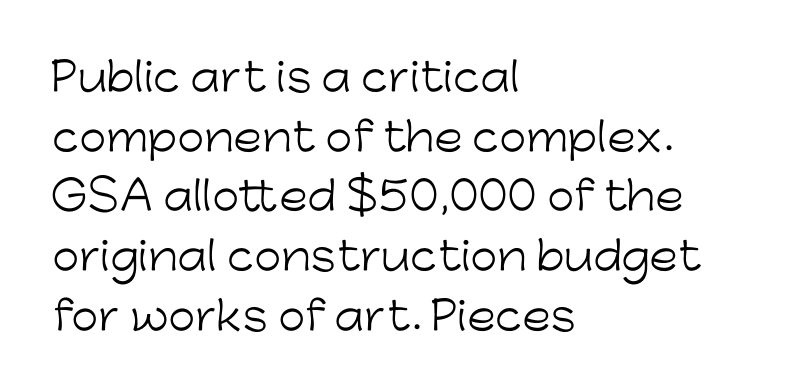
{"serif": "no", "italic": "no", "bold": "no", "weight": "light", "width": "normal", "stroke_contrast": "low", "x_height": "medium", "monospaced": "no", "underline": "no", "align": "left", "line_spacing": "normal", "line_spacing_ratio": 1.53, "letter_spacing": "normal", "letter_spacing_em": 0.0, "glyph_px": 39}
